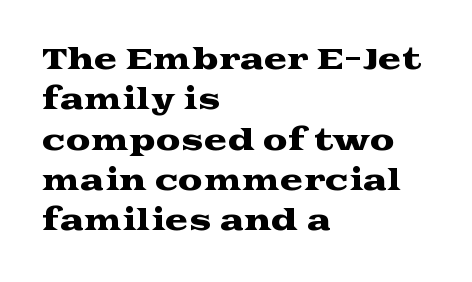
Is this a fixed-width face? No — the glyphs have proportional, varying widths. The typography opts for an upright posture over an oblique one. The area under the type is left untouched. Note: serifs present on the glyphs. How are the letters spaced? Ordinarily, with no added tracking. All the whitespace from short lines collects on the right.
